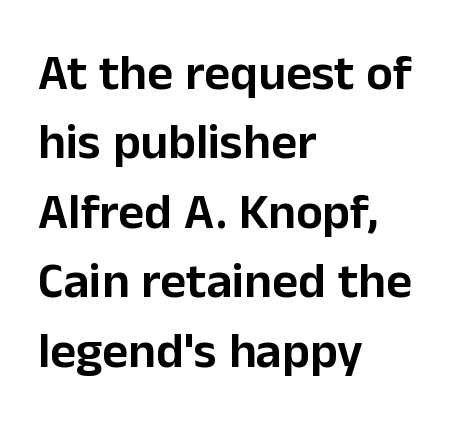
{"serif": "no", "italic": "no", "width": "normal", "stroke_contrast": "low", "x_height": "medium", "monospaced": "no", "underline": "no", "align": "left", "line_spacing": "normal", "line_spacing_ratio": 1.39, "letter_spacing": "normal", "letter_spacing_em": 0.0, "glyph_px": 50}
